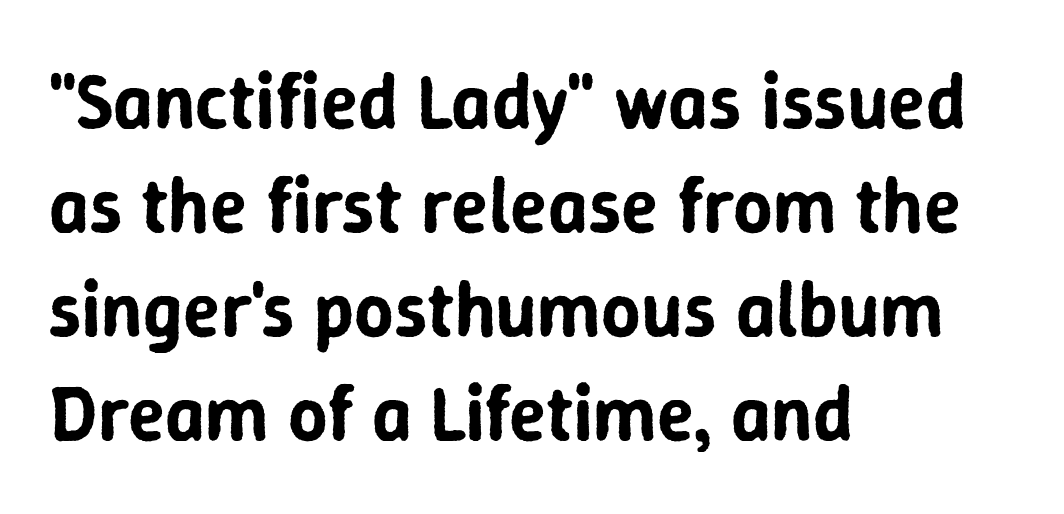
The image shows 77 px sans-serif type, upright; set left-aligned, normal line spacing (1.35x), normal letter spacing, not underlined; low stroke contrast and a medium x-height.
